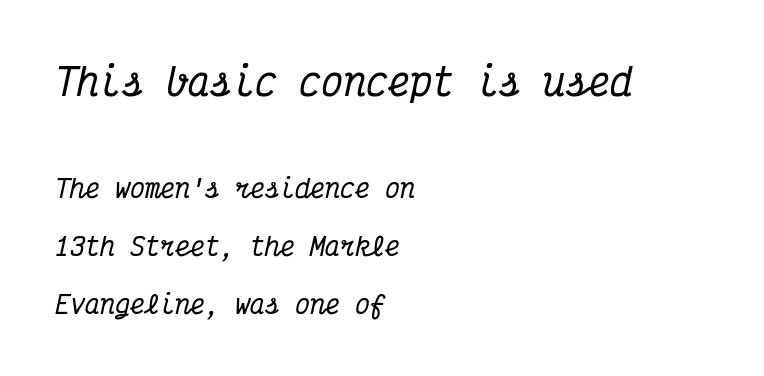
The image shows 37 px condensed serif type, italic (leaning right), monospaced; set left-aligned, loose line spacing (2.31x), normal letter spacing, not underlined; the first (top) block is 1.48x larger; medium stroke contrast and a medium x-height.
